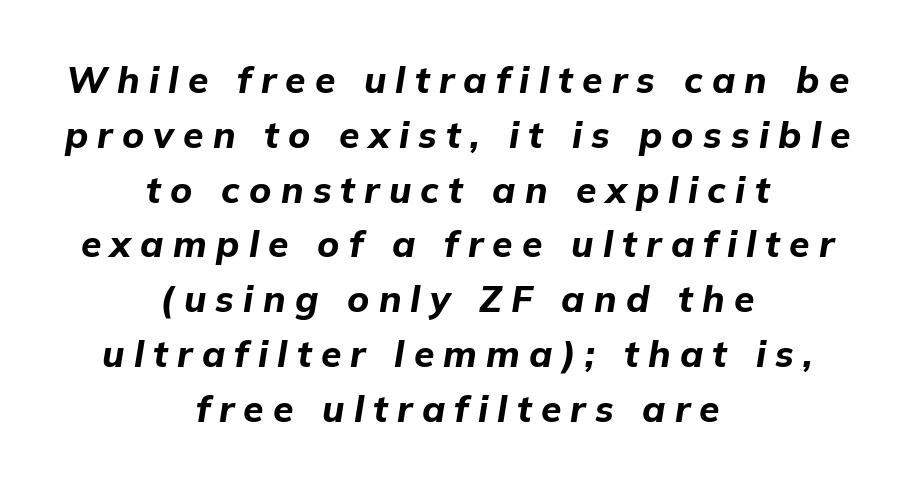
{"italic": "yes", "lean": "right", "slant_degrees": 9, "bold": "yes", "weight": "bold", "width": "normal", "stroke_contrast": "low", "x_height": "medium", "monospaced": "no", "underline": "no", "align": "center", "line_spacing": "normal", "line_spacing_ratio": 1.48, "letter_spacing": "wide", "letter_spacing_em": 0.25, "glyph_px": 37}
